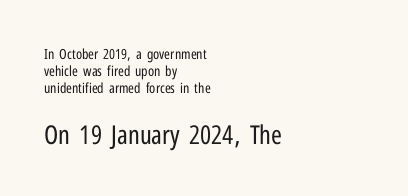
Q: Is the text bold? A: No.
Q: Is the text italic (slanted)? A: No, it is upright.
Q: Is the text underlined? A: No.
Q: How is the paragraph aligned? A: Left-aligned.
Q: Is the spacing between letters normal or unusually wide? A: Normal.
Q: Which block of text is set in a larger size, the first (top) or the second (bottom)? A: The second (bottom) one.
